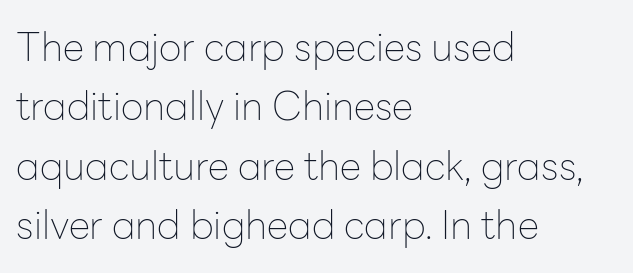
Notice how the stems are strictly vertical — no italics here. Plain, unruled lines of type. The weight tops out at a normal text grade. Proportional: the letters do not fall into vertical columns.
